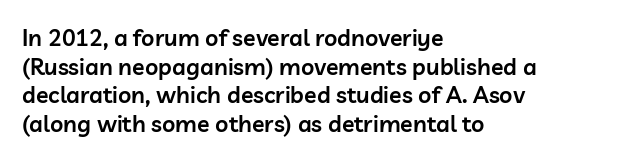
The specimen omits any rule beneath the text block's lines. The type sits square on the baseline with zero lean. This block has exactly the height ordinary leading produces. Does extra space separate the letters? No, they use regular spacing.
